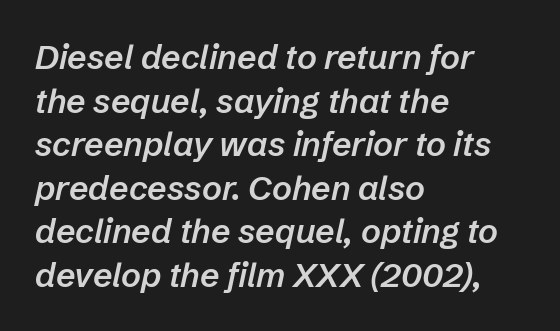
{"italic": "yes", "lean": "right", "slant_degrees": 12, "bold": "semi", "weight": "semibold", "width": "normal", "stroke_contrast": "low", "x_height": "medium", "monospaced": "no", "underline": "no", "align": "left", "line_spacing": "normal", "line_spacing_ratio": 1.28, "letter_spacing": "normal", "letter_spacing_em": 0.0, "glyph_px": 34}
